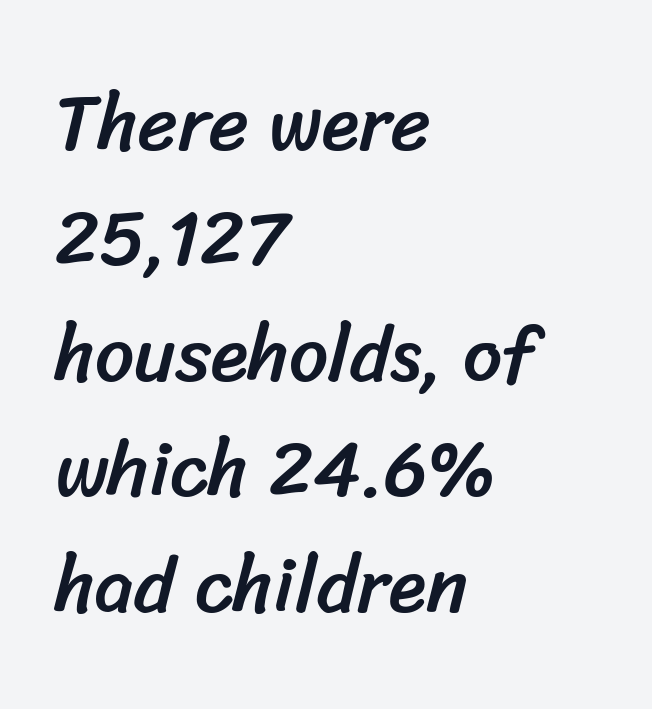
Q: Is the typeface a serif or a sans-serif typeface? A: Sans-serif.
Q: Is the text underlined? A: No.
Q: How is the paragraph aligned? A: Left-aligned.
Q: Is the spacing between letters normal or unusually wide? A: Normal.
Q: Is the spacing between lines tight, normal or loose? A: Normal.
Q: Width (condensed, normal, or wide)? A: Normal.
Q: Stroke contrast? A: Low.
Q: x-height? A: Medium.
Q: Monospaced? A: No.
